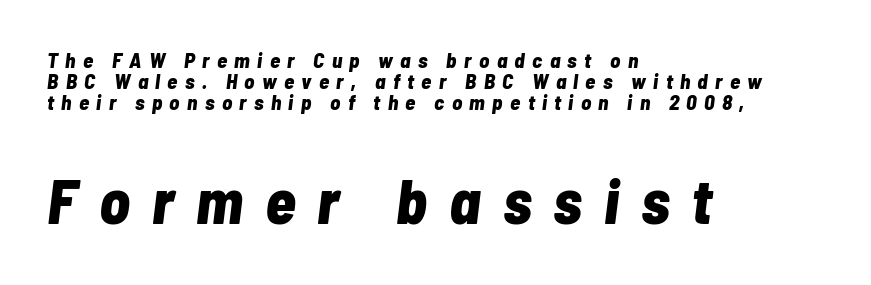
Q: Is the text bold? A: Yes.
Q: Is the text italic (slanted)? A: Yes, it leans right by about 7 degrees.
Q: Is the text underlined? A: No.
Q: How is the paragraph aligned? A: Left-aligned.
Q: Is the spacing between letters normal or unusually wide? A: Unusually wide.
Q: Is the spacing between lines tight, normal or loose? A: Tight.
Q: Which block of text is set in a larger size, the first (top) or the second (bottom)? A: The second (bottom) one.
Q: Width (condensed, normal, or wide)? A: Condensed.
Q: Stroke contrast? A: Low.
Q: x-height? A: Medium.
Q: Monospaced? A: No.
